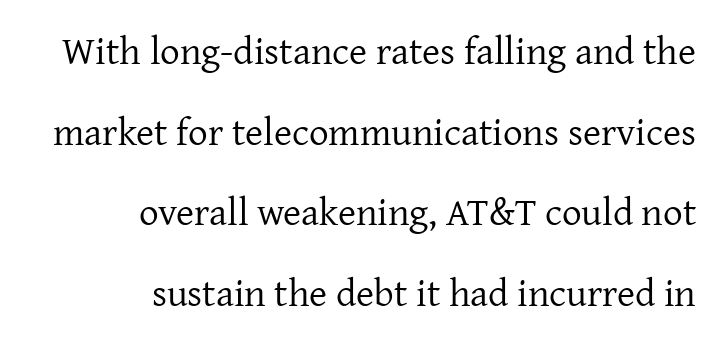
Each new line begins a long way beneath the previous one. Decoration check: the copy has no underline. Observe the ordinary spacing: letters are neighbours, not strangers. These glyphs show unthickened strokes, regular width or finer. Does the type have serifs? Yes, each stem ends in a small foot. This rendering uses right alignment, leaving the left contour irregular.
